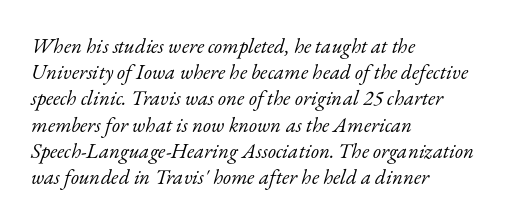
{"italic": "yes", "lean": "right", "slant_degrees": 17, "bold": "no", "underline": "no", "align": "left", "line_spacing": "normal", "line_spacing_ratio": 1.25, "letter_spacing": "normal", "letter_spacing_em": 0.0, "glyph_px": 21}
